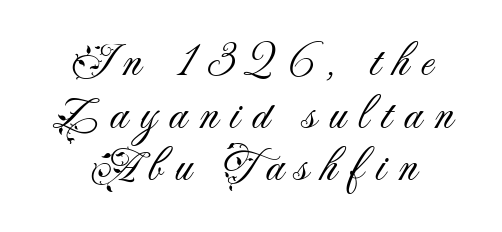
Q: Is the text bold? A: No.
Q: Is the text italic (slanted)? A: Yes.
Q: Is the typeface a serif or a sans-serif typeface? A: Sans-serif.
Q: Is the text underlined? A: No.
Q: How is the paragraph aligned? A: Centered.
Q: Is the spacing between letters normal or unusually wide? A: Unusually wide.
Q: Is the spacing between lines tight, normal or loose? A: Tight.
Q: Width (condensed, normal, or wide)? A: Normal.
Q: Stroke contrast? A: Medium.
Q: x-height? A: Small.
Q: Monospaced? A: No.
